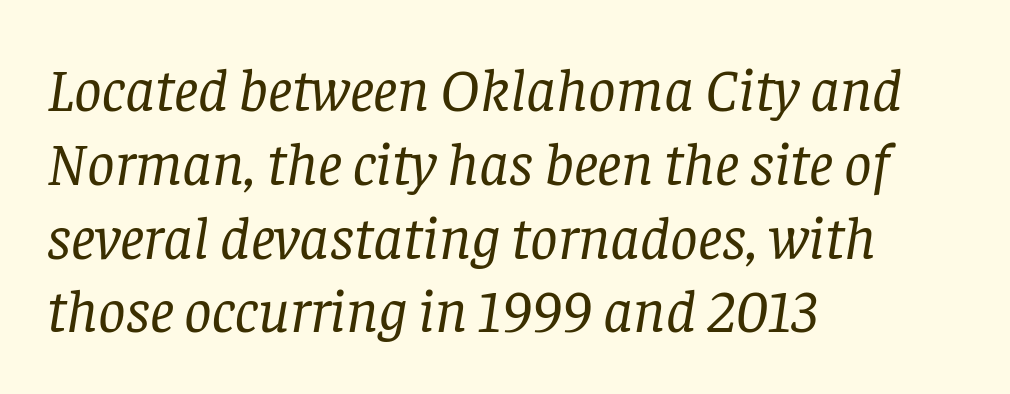
Q: Is the text bold? A: No.
Q: Is the text italic (slanted)? A: Yes, it leans right by about 8 degrees.
Q: Is the typeface a serif or a sans-serif typeface? A: Serif.
Q: Is the text underlined? A: No.
Q: How is the paragraph aligned? A: Left-aligned.
Q: Is the spacing between letters normal or unusually wide? A: Normal.
Q: Width (condensed, normal, or wide)? A: Normal.
Q: Stroke contrast? A: Low.
Q: x-height? A: Large.
Q: Monospaced? A: No.
